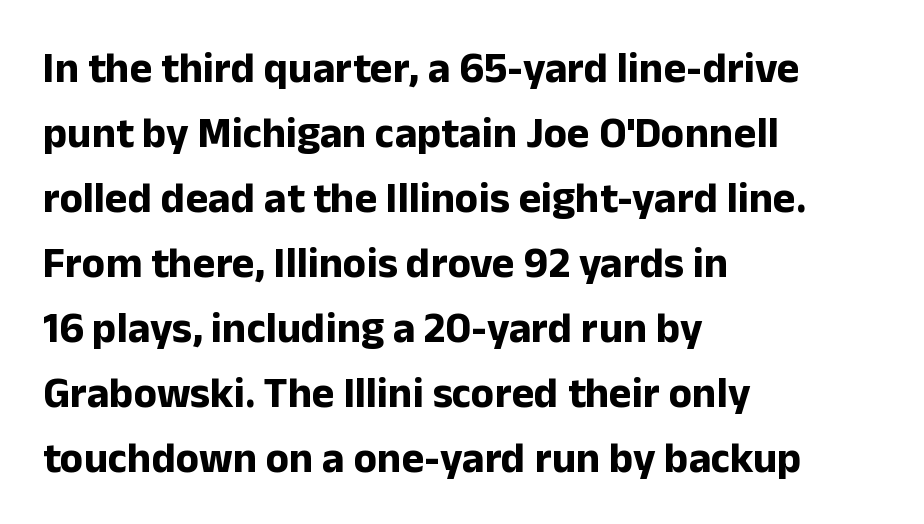
A clean baseline with only descenders dipping below it. Compared with typical body copy, the letter spacing here is the same. I'd describe the lettering as bold — thick and assertive. Horizontal bands of white between lines are of average thickness. One-word summary of the alignment: left. It's the straight-up-and-down kind of type.
